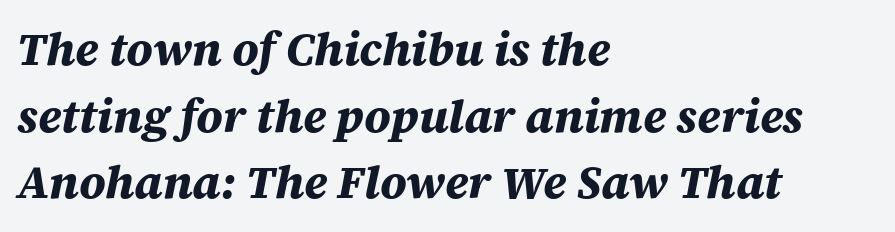
It's the slanting kind of type. The text block is weighted toward the left margin, trailing off unevenly rightward. Heft: maximum for text — a bold. This sample uses plain, unmodified letter spacing. You could not count columns in this text — the font is proportionally spaced. Rows of type keep a routine distance in the vertical direction.
